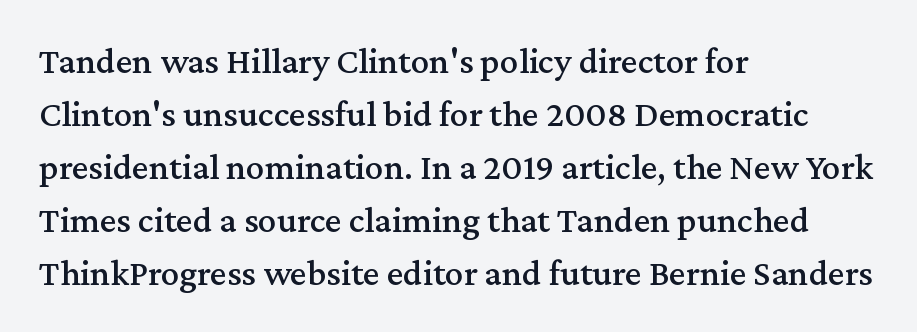
Q: Is the text italic (slanted)? A: No, it is upright.
Q: Is the typeface a serif or a sans-serif typeface? A: Serif.
Q: Is the text underlined? A: No.
Q: How is the paragraph aligned? A: Left-aligned.
Q: Is the spacing between letters normal or unusually wide? A: Normal.
Q: Is the spacing between lines tight, normal or loose? A: Normal.
Q: Width (condensed, normal, or wide)? A: Normal.
Q: Stroke contrast? A: Medium.
Q: x-height? A: Medium.
Q: Monospaced? A: No.
